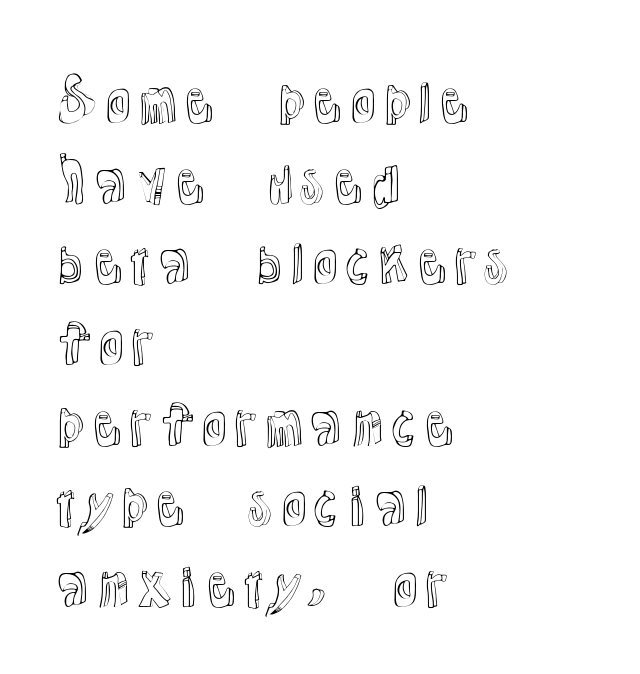
Here the designer chose a conventional face with non-uniform glyph widths. Check the space under the baseline: it is left empty. The type is set solid horizontally, with unmodified tracking. The paragraph shown leans on its left margin. The passage shown stacks its lines at a standard gap.
